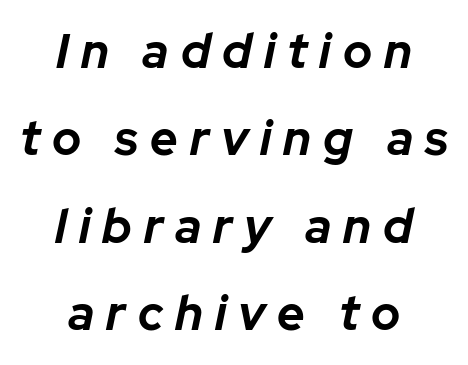
Note the varied advance widths — an 'i' is clearly narrower than an 'm'. The typesetter chose a symmetrical, centered arrangement here. The specimen reads as italic at a glance. The strip under each line holds only bare page. Someone cranked the tracking dial way up on this one. The rendering uses a bold face; every stroke is thick and dark.
